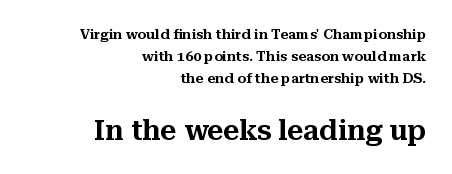
{"serif": "yes", "italic": "no", "width": "normal", "stroke_contrast": "medium", "x_height": "medium", "monospaced": "no", "underline": "no", "align": "right", "line_spacing": "normal", "line_spacing_ratio": 1.57, "letter_spacing": "normal", "letter_spacing_em": 0.0, "larger_block": "second", "size_ratio": 2.0, "glyph_px": 28}
